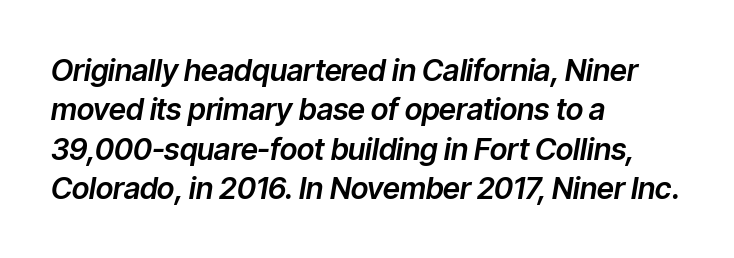
Reading down the column, the eye jumps a familiar distance to each next line. The letters are slanted; this is an italic face. Caption: standard tracking, unaltered. Think of a printed novel: that variable character pitch is what you see here.
